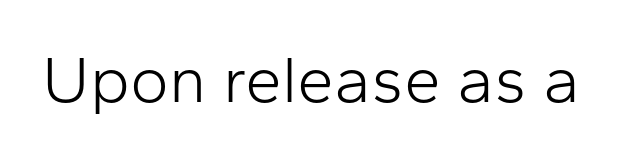
Q: Is the text bold? A: No.
Q: Is the text italic (slanted)? A: No, it is upright.
Q: Is the typeface a serif or a sans-serif typeface? A: Sans-serif.
Q: Is the text underlined? A: No.
Q: Is the spacing between letters normal or unusually wide? A: Normal.
Q: Width (condensed, normal, or wide)? A: Normal.
Q: Stroke contrast? A: Low.
Q: x-height? A: Medium.
Q: Monospaced? A: No.
